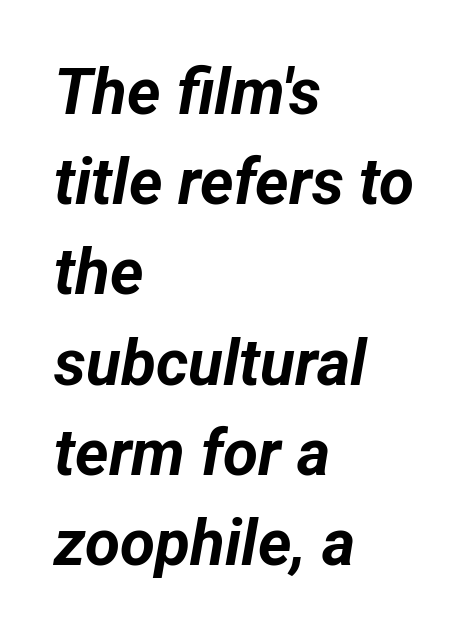
Q: Is the text bold? A: Yes.
Q: Is the text italic (slanted)? A: Yes, it leans right by about 12 degrees.
Q: Is the text underlined? A: No.
Q: How is the paragraph aligned? A: Left-aligned.
Q: Is the spacing between letters normal or unusually wide? A: Normal.
Q: Is the spacing between lines tight, normal or loose? A: Normal.
Q: Width (condensed, normal, or wide)? A: Normal.
Q: Stroke contrast? A: Low.
Q: x-height? A: Medium.
Q: Monospaced? A: No.
